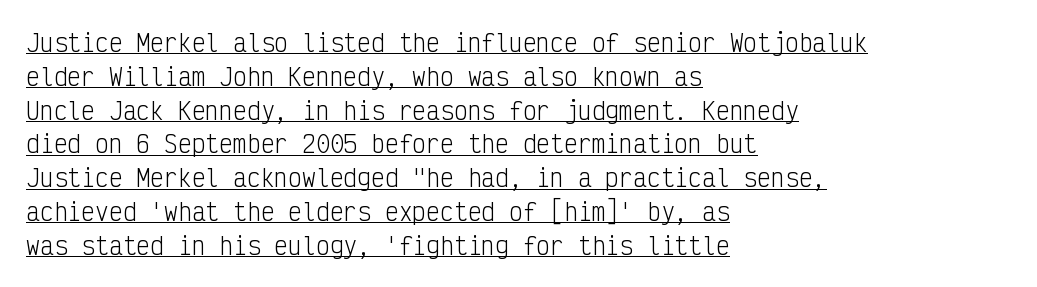
The image shows 23 px text type, upright; set left-aligned, normal line spacing (1.47x), normal letter spacing, underlined.
